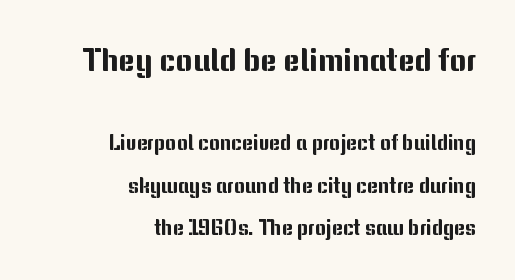
Q: Is the text italic (slanted)? A: No, it is upright.
Q: Is the typeface a serif or a sans-serif typeface? A: Sans-serif.
Q: Is the text underlined? A: No.
Q: How is the paragraph aligned? A: Right-aligned.
Q: Is the spacing between letters normal or unusually wide? A: Normal.
Q: Is the spacing between lines tight, normal or loose? A: Loose.
Q: Which block of text is set in a larger size, the first (top) or the second (bottom)? A: The first (top) one.
Q: Width (condensed, normal, or wide)? A: Normal.
Q: Stroke contrast? A: Medium.
Q: x-height? A: Medium.
Q: Monospaced? A: No.
